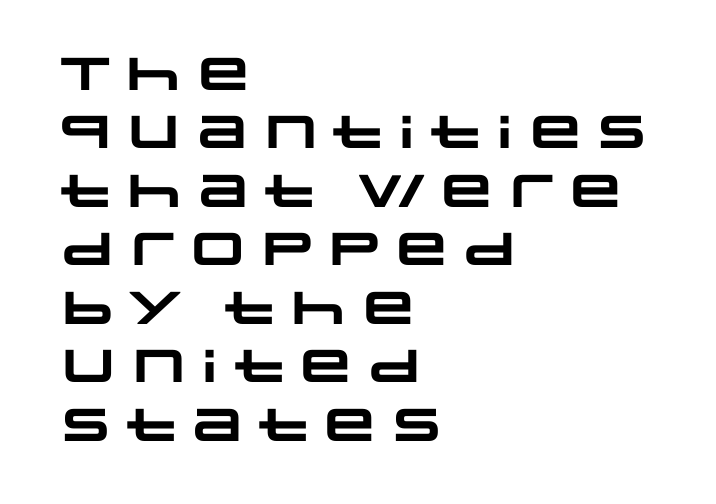
Q: Is the text bold? A: Yes.
Q: Is the typeface a serif or a sans-serif typeface? A: Sans-serif.
Q: Is the text underlined? A: No.
Q: How is the paragraph aligned? A: Left-aligned.
Q: Is the spacing between letters normal or unusually wide? A: Normal.
Q: Is the spacing between lines tight, normal or loose? A: Normal.
Q: Width (condensed, normal, or wide)? A: Wide.
Q: Stroke contrast? A: Low.
Q: x-height? A: Large.
Q: Monospaced? A: No.
